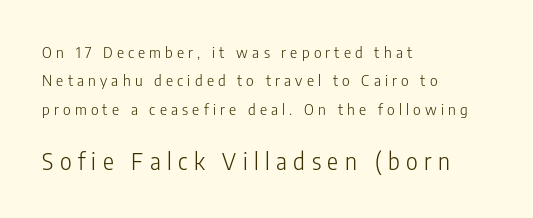
The image shows 23 px text type, upright; set left-aligned, loose line spacing (1.9x), unusually wide letter spacing (+0.28 em), not underlined; the second (bottom) block is 1.53x larger.
